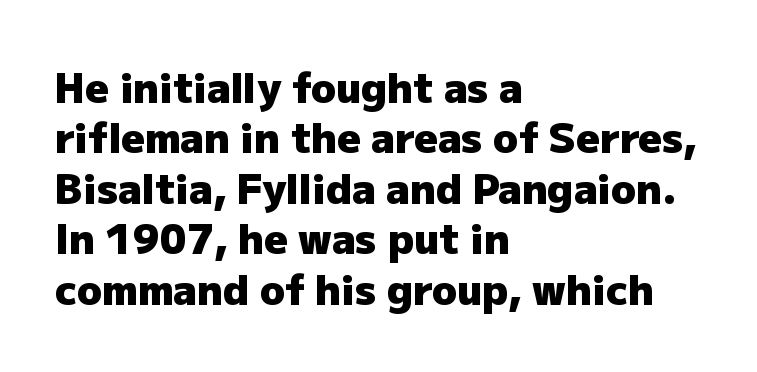
Looks like regular typesetting: each glyph gets only the width it needs. The text block is weighted toward the left margin, trailing off unevenly rightward. Quick note: not italic, upright. The glyphs in this specimen are sans serif. These lines carry a lot of weight — the face is fully bold.
